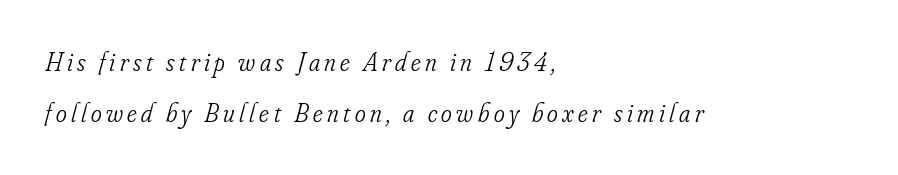
The image shows 26 px text type, italic (leaning right); set left-aligned, loose line spacing (1.97x), not underlined.
